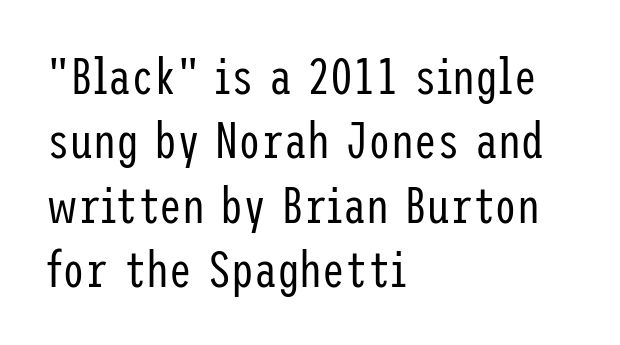
Characters follow at the spacing the type designer built in. Stem width sits at or under what a default text font uses. Letterform terminals end flat and unadorned throughout the passage. Posture: straight, roman, zero tilt. The rendering uses a moderate line-height, typical for paragraphs.
